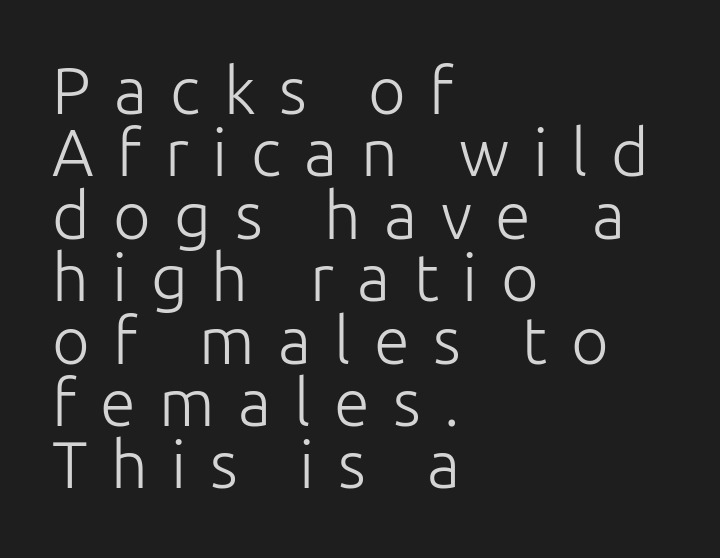
{"serif": "no", "italic": "no", "bold": "no", "weight": "light", "width": "normal", "stroke_contrast": "low", "x_height": "medium", "monospaced": "no", "underline": "no", "align": "left", "line_spacing": "tight", "line_spacing_ratio": 0.96, "letter_spacing": "wide", "letter_spacing_em": 0.36, "glyph_px": 65}
